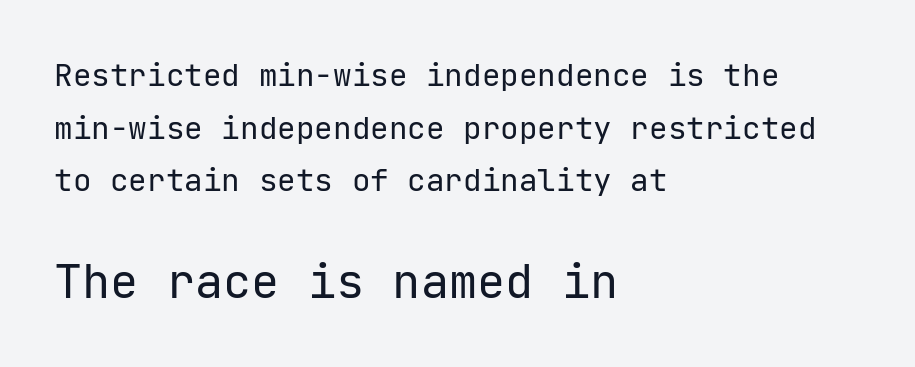
{"serif": "no", "italic": "no", "bold": "no", "weight": "regular", "width": "normal", "stroke_contrast": "low", "x_height": "medium", "underline": "no", "align": "left", "line_spacing": "normal", "line_spacing_ratio": 1.7, "letter_spacing": "normal", "letter_spacing_em": 0.0, "larger_block": "second", "size_ratio": 1.52, "glyph_px": 47}
